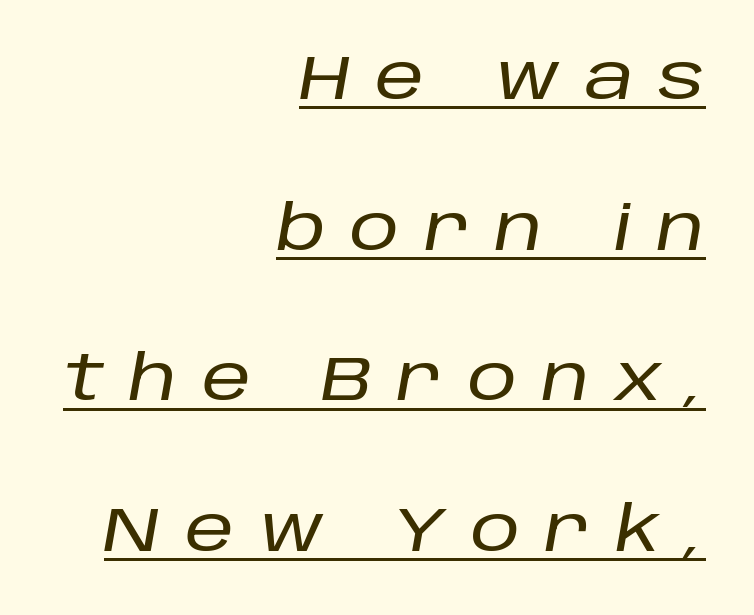
Somebody hit Ctrl+U on this one — the words are underlined. Rows of type keep a wide berth in the vertical direction. These lines are rendered in a variable-pitch font. Does extra space separate the letters? Yes, quite a lot of it.
